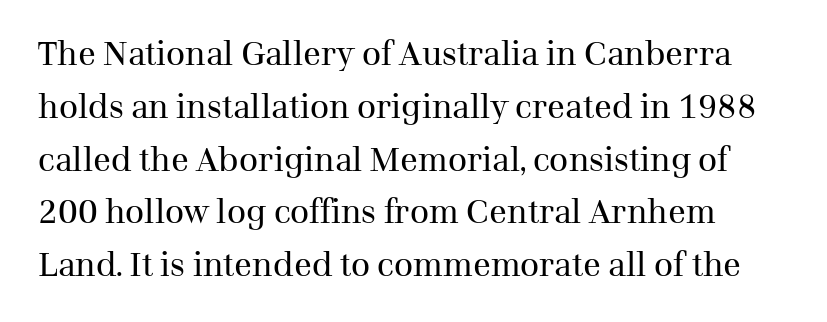
Is this a fixed-width face? No — the glyphs have proportional, varying widths. Quick note: interline space is typical. You can tell it's not italic because the verticals are truly vertical. No chunkiness to these letters — they're not bold. A serif font was chosen for this passage.
